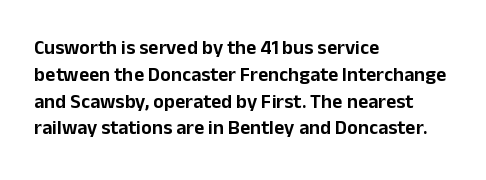
The image shows 20 px text type, upright; set left-aligned, normal line spacing (1.34x), normal letter spacing, not underlined.
